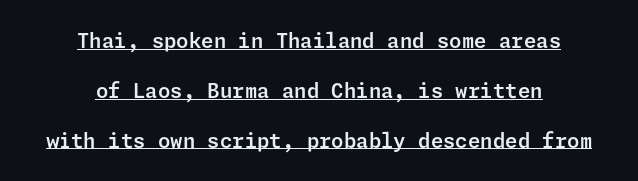
{"italic": "no", "underline": "yes", "align": "center", "line_spacing": "loose", "line_spacing_ratio": 2.49, "letter_spacing": "normal", "letter_spacing_em": 0.0, "glyph_px": 20}
